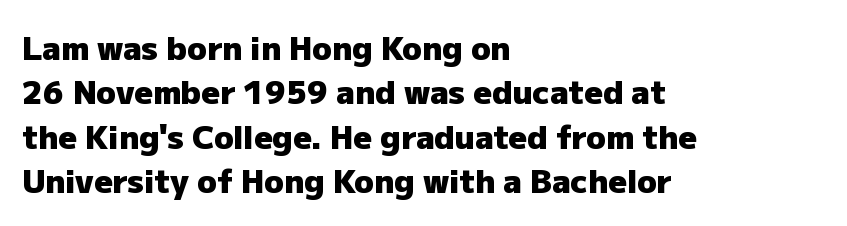
Q: Is the text bold? A: Yes.
Q: Is the text italic (slanted)? A: No, it is upright.
Q: Is the typeface a serif or a sans-serif typeface? A: Sans-serif.
Q: Is the text underlined? A: No.
Q: How is the paragraph aligned? A: Left-aligned.
Q: Is the spacing between letters normal or unusually wide? A: Normal.
Q: Is the spacing between lines tight, normal or loose? A: Normal.
Q: Width (condensed, normal, or wide)? A: Normal.
Q: Stroke contrast? A: Low.
Q: x-height? A: Medium.
Q: Monospaced? A: No.
